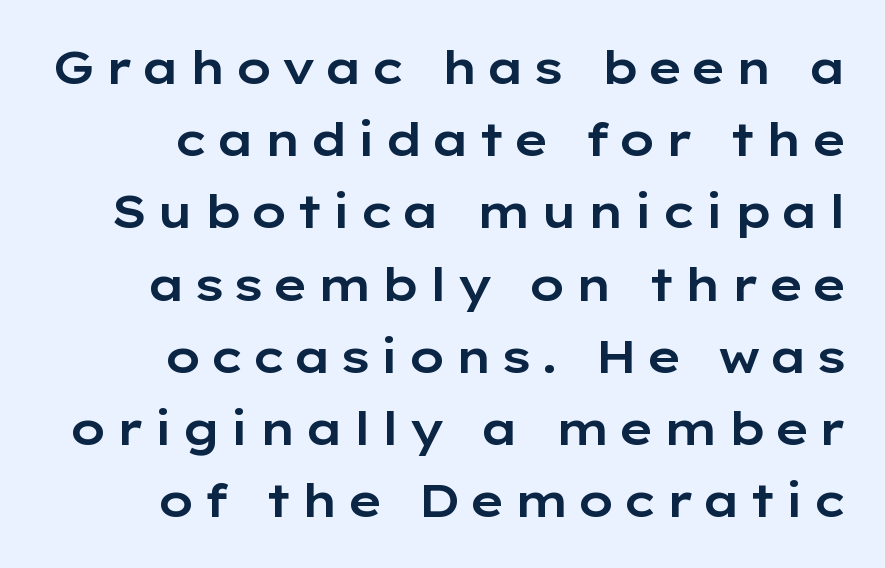
The lettering stays uniformly vertical, giving the passage a roman look. The specimen omits any rule beneath the text block's lines. Compared with a flush-left layout, this one pins lines to the opposite, right side. Nothing sits at the stroke ends, so this counts as sans-serif. Here the designer chose a conventional face with non-uniform glyph widths.
